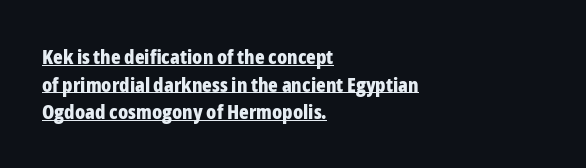
Q: Is the text bold? A: Yes.
Q: Is the text italic (slanted)? A: No, it is upright.
Q: Is the text underlined? A: Yes.
Q: How is the paragraph aligned? A: Left-aligned.
Q: Is the spacing between letters normal or unusually wide? A: Normal.
Q: Is the spacing between lines tight, normal or loose? A: Normal.
